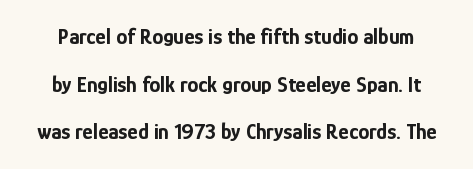
Q: Is the text bold? A: Yes.
Q: Is the text italic (slanted)? A: No, it is upright.
Q: Is the text underlined? A: No.
Q: Is the spacing between letters normal or unusually wide? A: Normal.
Q: Is the spacing between lines tight, normal or loose? A: Loose.
